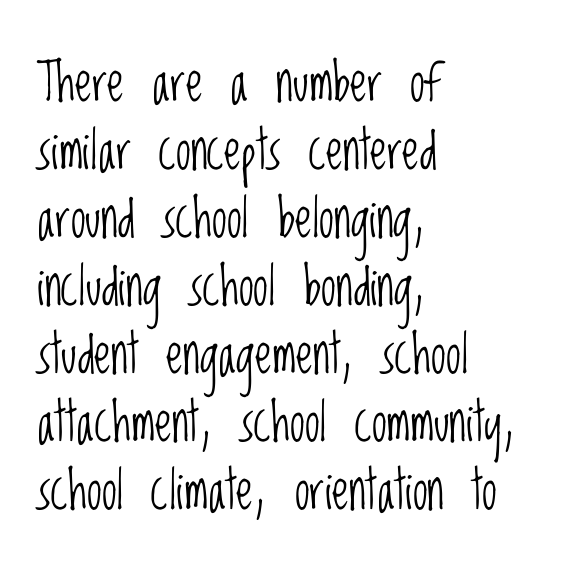
Honestly, the letter spacing is just normal — you wouldn't notice it. On a weight scale, this lands at 450 or below. Font category for this specimen: sans-serif. The specimen reads as upright at a glance. The area under the type is left untouched.
